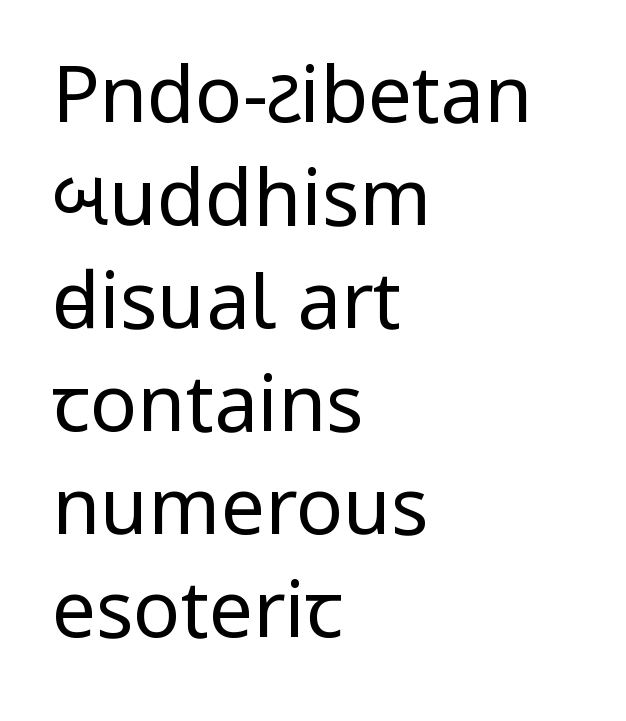
The image shows 78 px regular-weight, condensed sans-serif type, upright; set left-aligned, normal line spacing (1.32x), normal letter spacing, not underlined; low stroke contrast and a large x-height.
